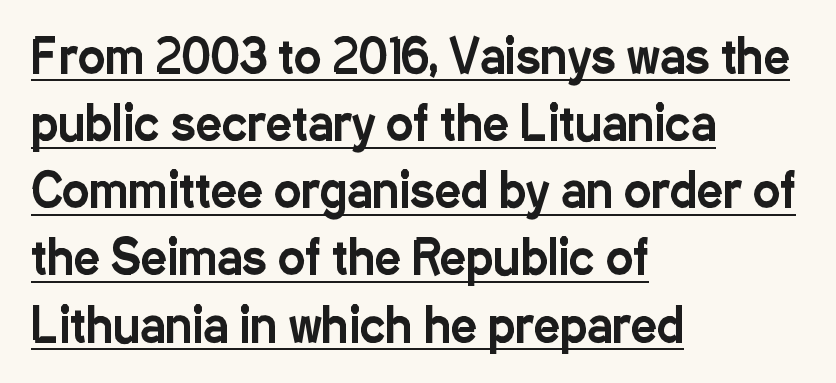
Nobody touched the tracking dial on this one. Line starts are locked; line ends wander. The passage shown stacks its lines at a standard gap. This sample has the flowing, uneven cadence of proportional lettering. Do the letters lean? They stand straight.
